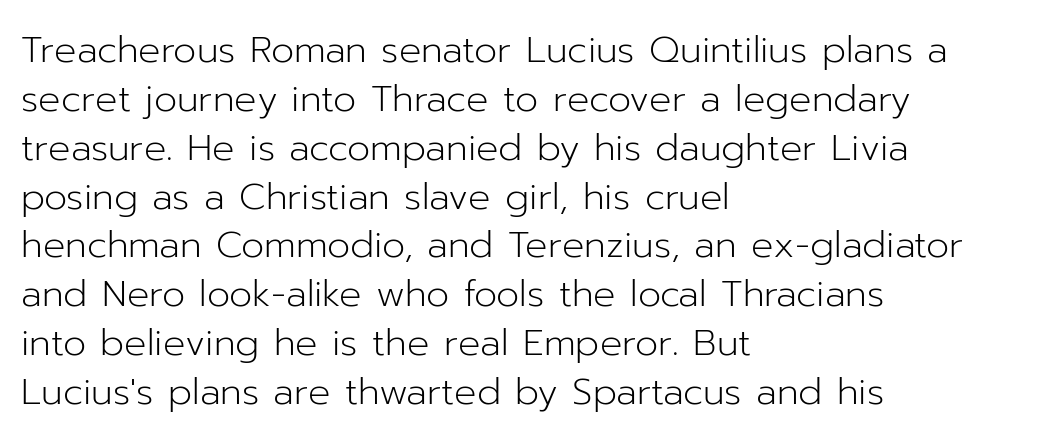
{"serif": "no", "italic": "no", "bold": "no", "weight": "light", "width": "normal", "stroke_contrast": "low", "x_height": "medium", "monospaced": "no", "underline": "no", "align": "left", "line_spacing": "normal", "line_spacing_ratio": 1.32, "letter_spacing": "normal", "letter_spacing_em": 0.0, "glyph_px": 37}
